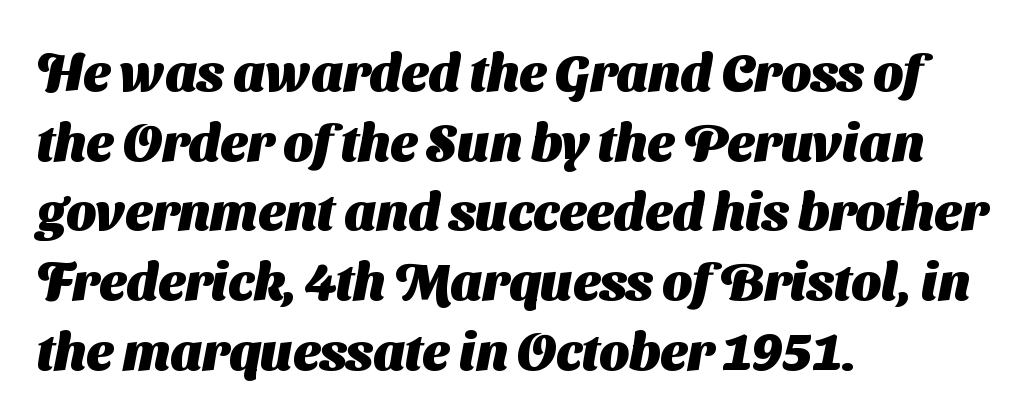
Q: Is the text bold? A: Yes.
Q: Is the typeface a serif or a sans-serif typeface? A: Sans-serif.
Q: Is the text underlined? A: No.
Q: How is the paragraph aligned? A: Left-aligned.
Q: Is the spacing between letters normal or unusually wide? A: Normal.
Q: Is the spacing between lines tight, normal or loose? A: Normal.
Q: Width (condensed, normal, or wide)? A: Normal.
Q: Stroke contrast? A: Medium.
Q: x-height? A: Medium.
Q: Monospaced? A: No.
